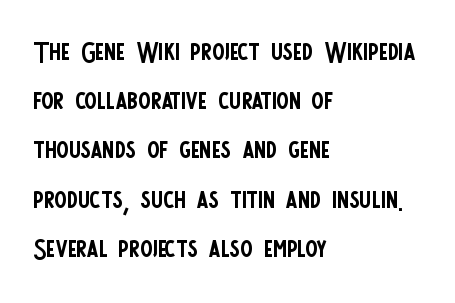
{"serif": "no", "italic": "no", "bold": "no", "weight": "regular", "width": "condensed", "stroke_contrast": "low", "x_height": "large", "monospaced": "no", "underline": "no", "align": "left", "line_spacing": "normal", "line_spacing_ratio": 1.33, "letter_spacing": "normal", "letter_spacing_em": 0.0, "glyph_px": 37}
